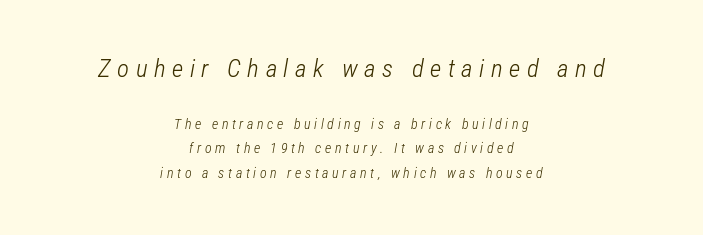
The image shows 25 px text type, italic (leaning right); set centered, line spacing 1.73x, unusually wide letter spacing (+0.26 em), not underlined; the first (top) block is 1.79x larger.
